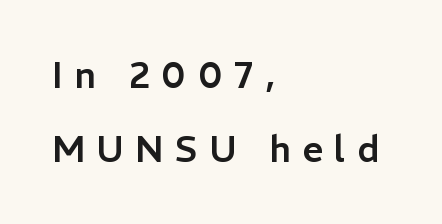
{"serif": "no", "italic": "no", "width": "normal", "stroke_contrast": "low", "x_height": "medium", "monospaced": "no", "underline": "no", "align": "left", "line_spacing": "loose", "line_spacing_ratio": 2.05, "letter_spacing": "wide", "letter_spacing_em": 0.32, "glyph_px": 36}
